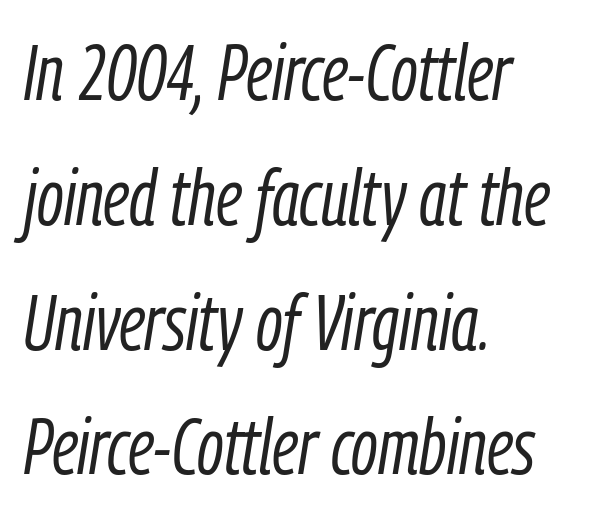
{"italic": "yes", "lean": "right", "slant_degrees": 9, "bold": "no", "weight": "light", "width": "condensed", "stroke_contrast": "low", "x_height": "medium", "monospaced": "no", "underline": "no", "align": "left", "line_spacing": "normal", "line_spacing_ratio": 1.6, "letter_spacing": "normal", "letter_spacing_em": 0.0, "glyph_px": 78}
